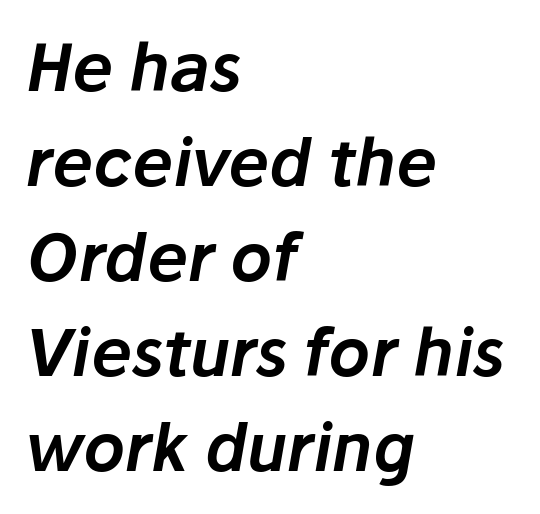
The image shows 65 px text type, italic (leaning right); set left-aligned, normal line spacing (1.46x), normal letter spacing, not underlined; low stroke contrast and a medium x-height.
